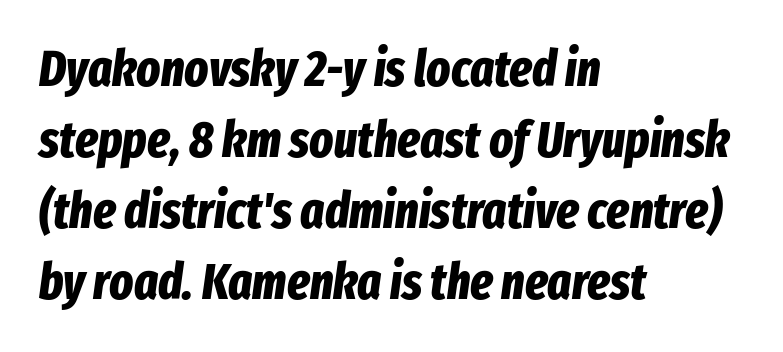
Baseline-to-baseline distance is the conventional proportion of letter height. Default kerning and tracking; the words read as compact shapes. Set as a true bold cut, around the 700 mark. The space beneath each line is pristine and unruled.
